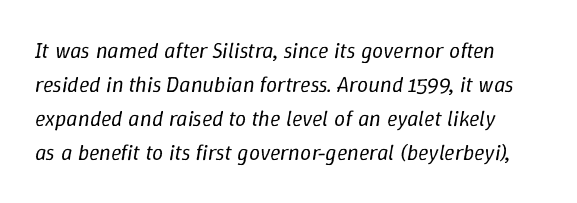
Q: Is the text bold? A: No.
Q: Is the text italic (slanted)? A: Yes, it leans right by about 9 degrees.
Q: Is the text underlined? A: No.
Q: Is the spacing between letters normal or unusually wide? A: Normal.
Q: Is the spacing between lines tight, normal or loose? A: Normal.
